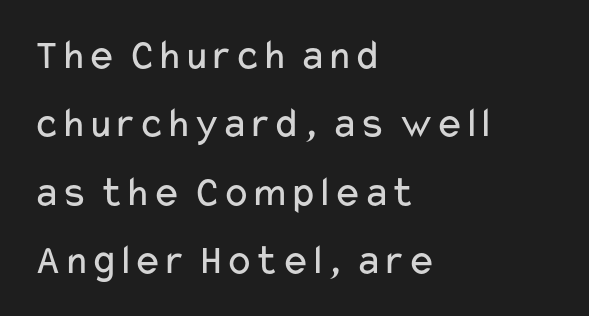
The image shows 43 px regular-weight, wide sans-serif type, upright; set left-aligned, normal line spacing (1.59x), normal letter spacing, not underlined; low stroke contrast and a medium x-height.
